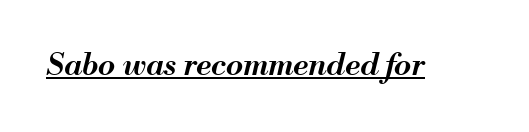
Q: Is the text bold? A: Semi-bold.
Q: Is the text italic (slanted)? A: Yes, it leans right by about 13 degrees.
Q: Is the text underlined? A: Yes.
Q: Is the spacing between letters normal or unusually wide? A: Normal.
Q: Width (condensed, normal, or wide)? A: Normal.
Q: Stroke contrast? A: Medium.
Q: x-height? A: Small.
Q: Monospaced? A: No.
